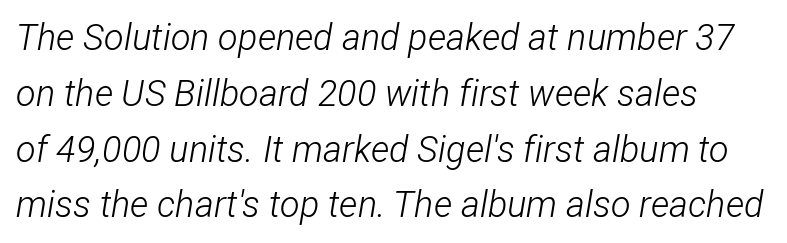
{"italic": "yes", "lean": "right", "slant_degrees": 12, "bold": "no", "weight": "light", "width": "condensed", "stroke_contrast": "low", "x_height": "medium", "monospaced": "no", "underline": "no", "line_spacing": "normal", "line_spacing_ratio": 1.55, "letter_spacing": "normal", "letter_spacing_em": 0.0, "glyph_px": 36}
